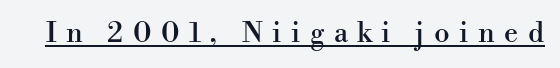
{"serif": "yes", "italic": "no", "width": "normal", "stroke_contrast": "high", "x_height": "small", "monospaced": "no", "underline": "yes", "letter_spacing": "wide", "letter_spacing_em": 0.34, "glyph_px": 28}
